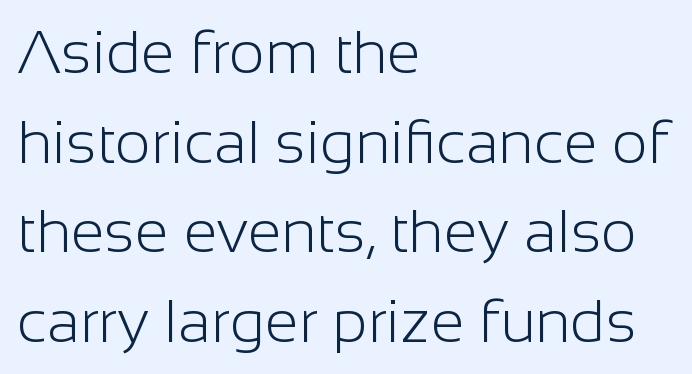
The image shows 61 px light sans-serif type, upright; set left-aligned, normal line spacing (1.47x), normal letter spacing, not underlined; low stroke contrast and a medium x-height.
